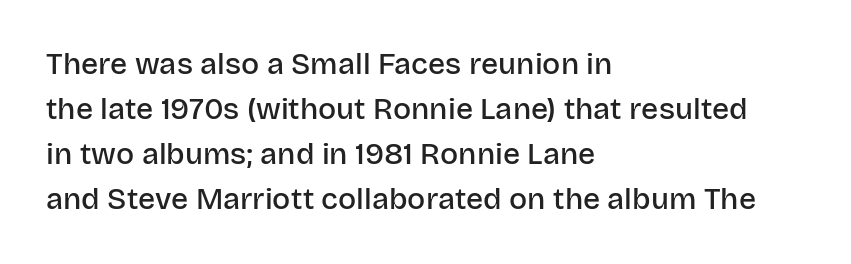
The designer left line spacing at the default. Descenders are the only things crossing below the line. A classic flush-left, rag-right setting is used for this passage. Looks like regular typesetting: each glyph gets only the width it needs. Firm but not heavy-handed strokes: this text is semibold.
